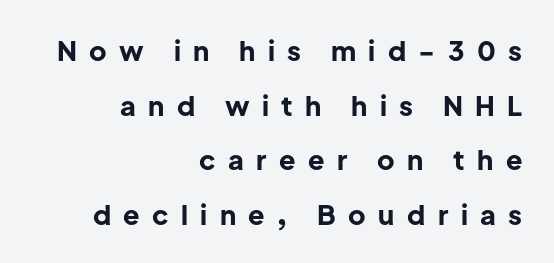
The image shows 27 px bold type, upright; set right-aligned, loose line spacing (2.02x), unusually wide letter spacing (+0.46 em), not underlined.
